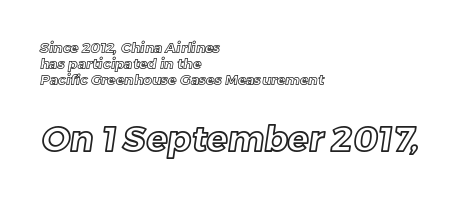
The image shows 35 px text type; set left-aligned, line spacing 1.16x, normal letter spacing, not underlined; the second (bottom) block is 2.5x larger; a medium x-height.
